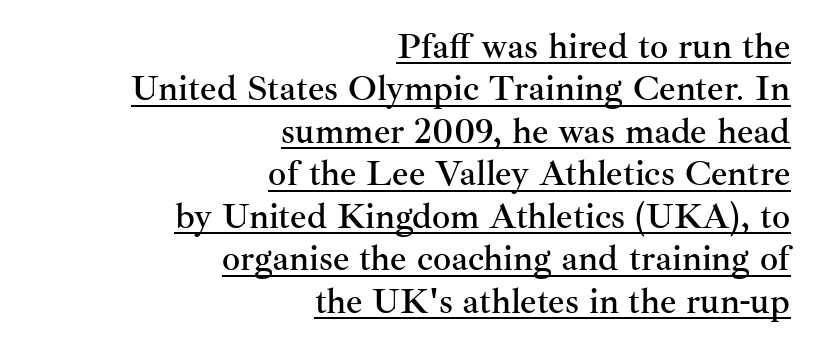
Q: Is the text italic (slanted)? A: No, it is upright.
Q: Is the typeface a serif or a sans-serif typeface? A: Serif.
Q: Is the text underlined? A: Yes.
Q: How is the paragraph aligned? A: Right-aligned.
Q: Is the spacing between letters normal or unusually wide? A: Normal.
Q: Width (condensed, normal, or wide)? A: Normal.
Q: Stroke contrast? A: Medium.
Q: x-height? A: Small.
Q: Monospaced? A: No.
